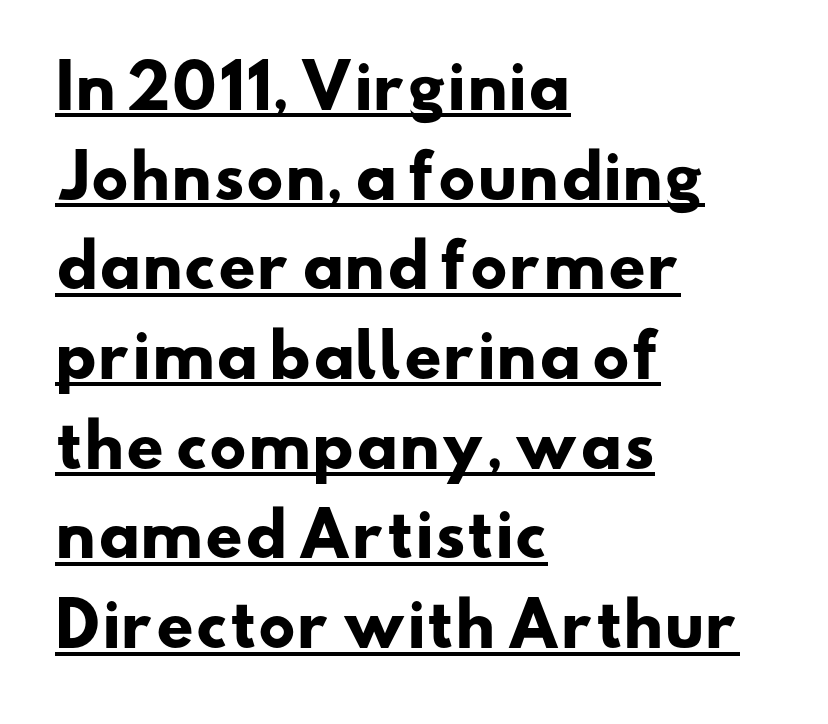
The image shows 59 px heavy, wide sans-serif type; set left-aligned, normal line spacing (1.52x), normal letter spacing, underlined; low stroke contrast and a small x-height.
